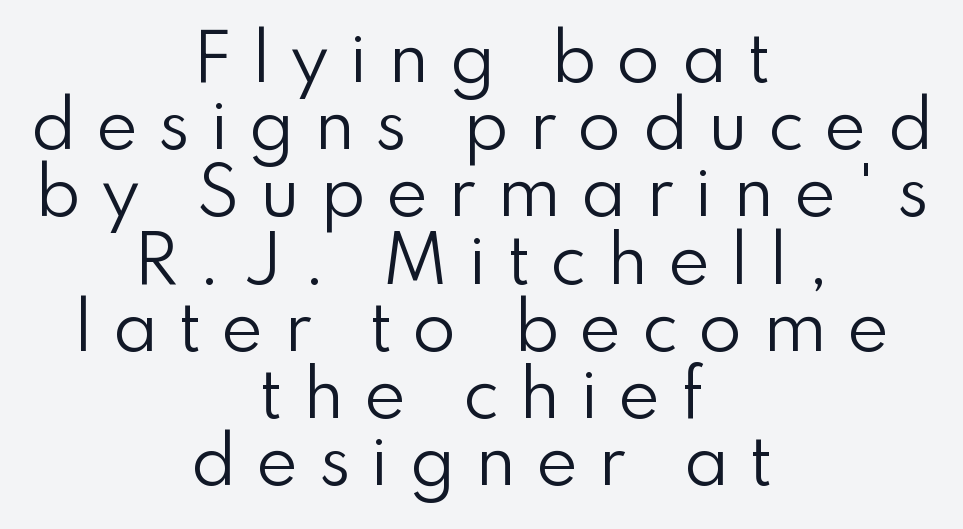
The image shows 64 px regular-weight sans-serif type, upright; set centered, tight line spacing (1.05x), unusually wide letter spacing (+0.31 em), not underlined; low stroke contrast and a small x-height.
